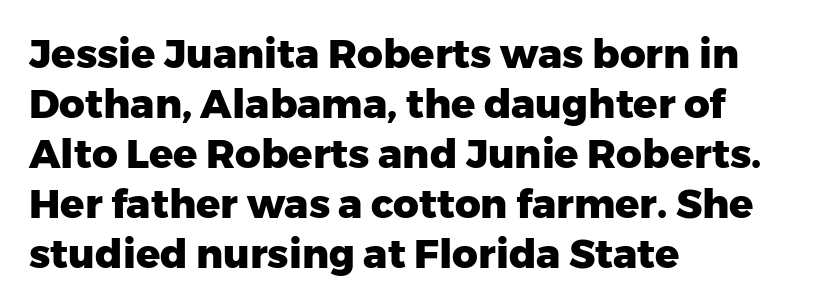
{"serif": "no", "italic": "no", "bold": "yes", "weight": "heavy", "width": "normal", "stroke_contrast": "low", "x_height": "medium", "monospaced": "no", "underline": "no", "align": "left", "line_spacing": "normal", "line_spacing_ratio": 1.25, "letter_spacing": "normal", "letter_spacing_em": 0.0, "glyph_px": 40}
